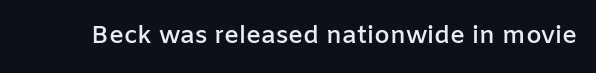
{"italic": "no", "bold": "semi", "underline": "no", "letter_spacing": "normal", "letter_spacing_em": 0.0, "glyph_px": 25}
